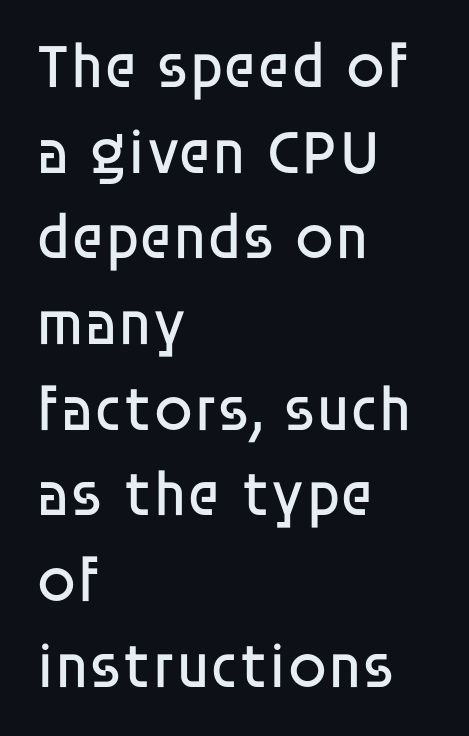
{"serif": "no", "italic": "no", "bold": "no", "weight": "regular", "width": "normal", "stroke_contrast": "low", "x_height": "large", "monospaced": "no", "underline": "no", "align": "left", "line_spacing": "normal", "line_spacing_ratio": 1.36, "letter_spacing": "normal", "letter_spacing_em": 0.0, "glyph_px": 63}
